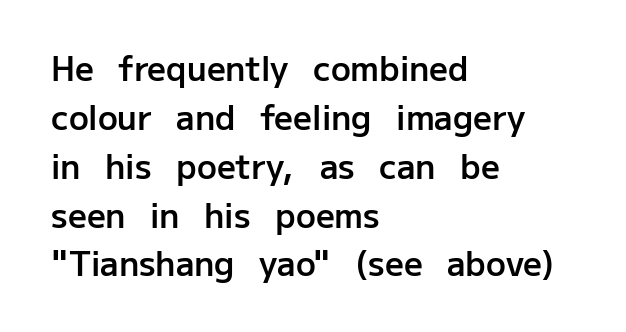
The image shows 33 px semibold sans-serif type, upright; set left-aligned, normal line spacing (1.48x), normal letter spacing, not underlined; low stroke contrast and a medium x-height.
